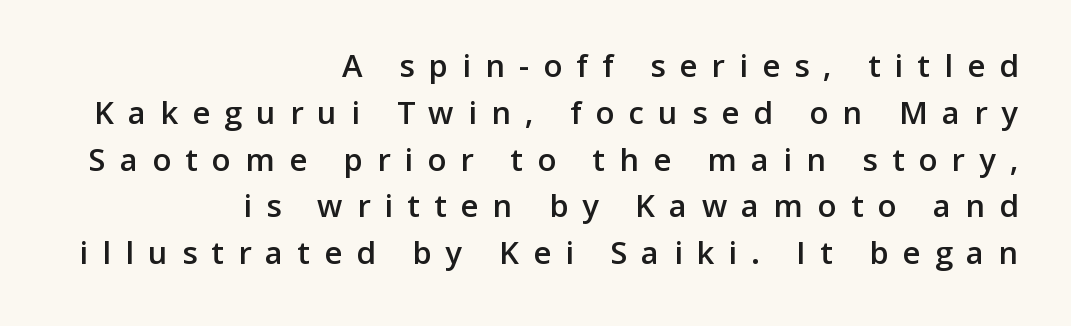
{"serif": "no", "italic": "no", "bold": "semi", "weight": "semibold", "width": "normal", "stroke_contrast": "low", "x_height": "medium", "monospaced": "no", "underline": "no", "align": "right", "line_spacing": "normal", "line_spacing_ratio": 1.51, "letter_spacing": "wide", "letter_spacing_em": 0.46, "glyph_px": 31}
